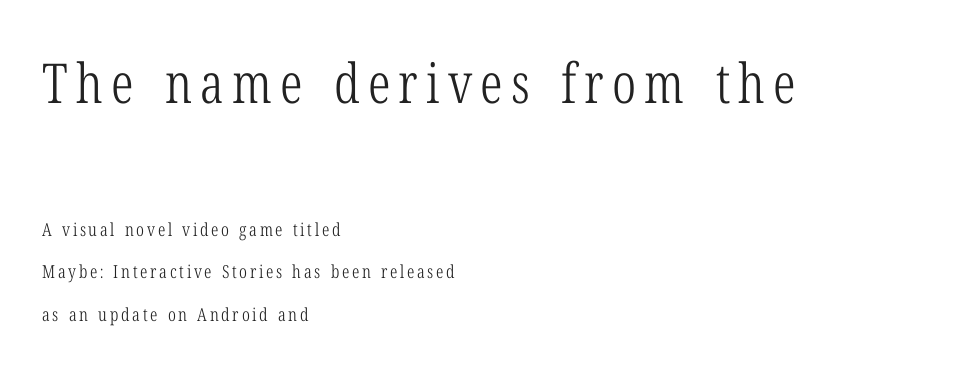
{"serif": "yes", "italic": "no", "bold": "no", "weight": "light", "width": "condensed", "stroke_contrast": "low", "x_height": "medium", "monospaced": "no", "underline": "no", "align": "left", "line_spacing": "loose", "line_spacing_ratio": 2.36, "larger_block": "first", "size_ratio": 3.06, "glyph_px": 55}
